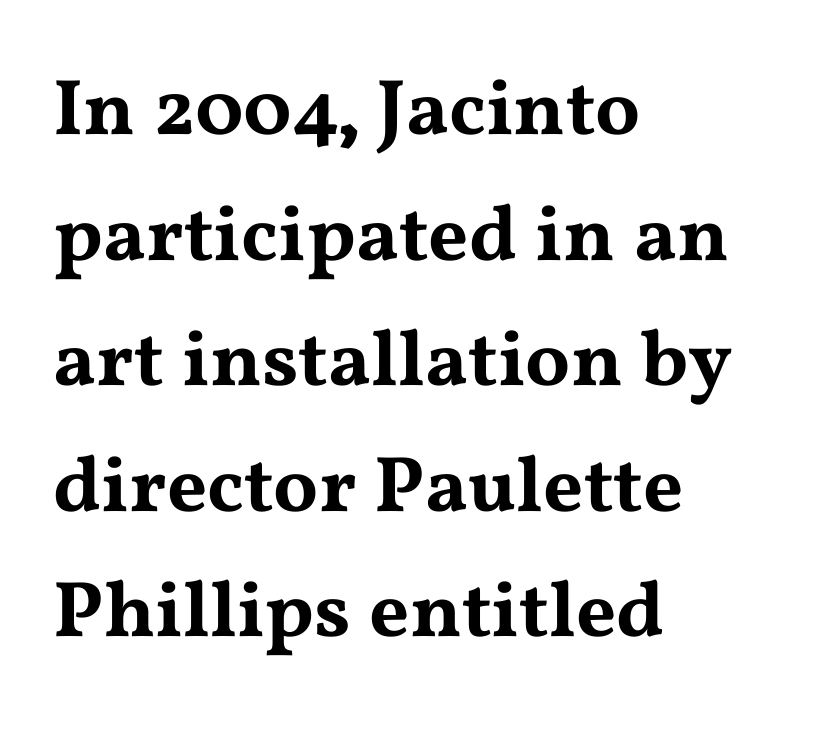
Students, note that the glyphs here touch the page at normal intervals. Spacing verdict: proportional, widths tailored to each character. The strip under each line holds only bare page. The letters carry serifs — small finishing strokes at the ends of their stems.
